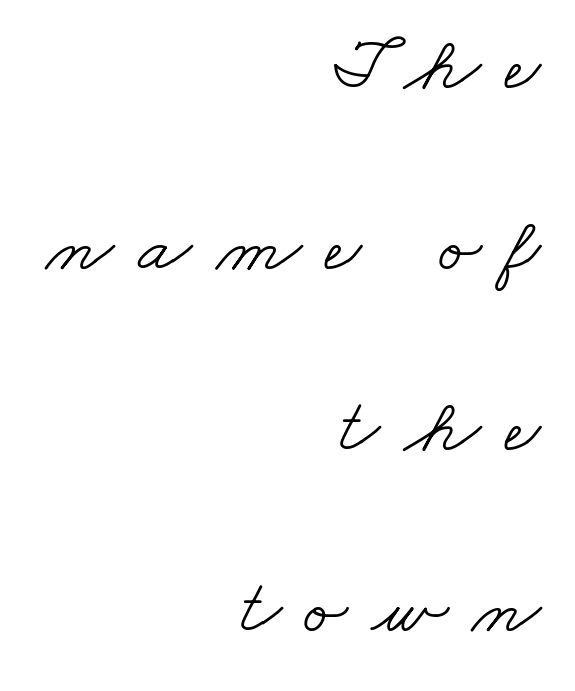
Q: Is the text bold? A: No.
Q: Is the typeface a serif or a sans-serif typeface? A: Serif.
Q: Is the text underlined? A: No.
Q: How is the paragraph aligned? A: Right-aligned.
Q: Is the spacing between letters normal or unusually wide? A: Unusually wide.
Q: Is the spacing between lines tight, normal or loose? A: Loose.
Q: Width (condensed, normal, or wide)? A: Wide.
Q: Stroke contrast? A: Low.
Q: x-height? A: Small.
Q: Monospaced? A: No.
